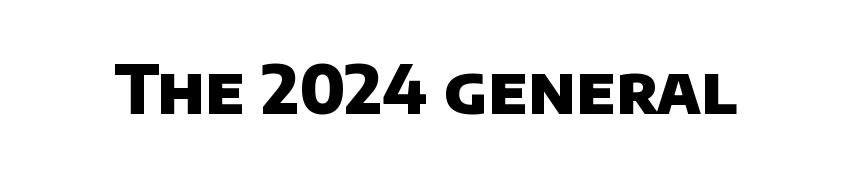
Rule under the text: the space is simply empty. The rendering shows plain stroke endings on the letterforms — a sans-serif design. Proportional: the letters do not fall into vertical columns. Each glyph is drawn with heavy, bold strokes. The letters sit at their default tracking, neither squeezed nor spread.
